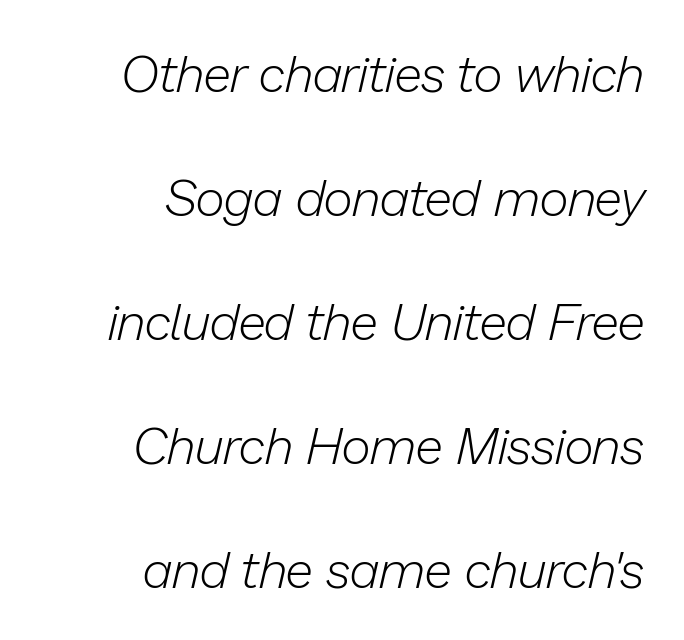
The image shows 51 px light type, italic (leaning right); set right-aligned, loose line spacing (2.43x), normal letter spacing, not underlined; low stroke contrast and a medium x-height.
